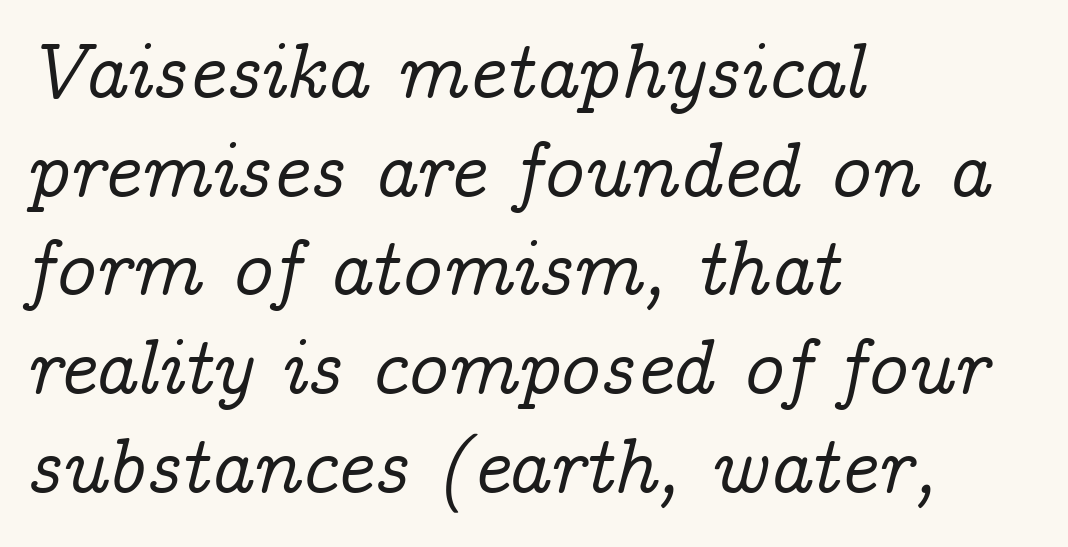
{"serif": "yes", "italic": "yes", "lean": "right", "slant_degrees": 14, "width": "normal", "stroke_contrast": "low", "x_height": "medium", "monospaced": "no", "underline": "no", "align": "left", "line_spacing": "normal", "line_spacing_ratio": 1.25, "letter_spacing": "normal", "letter_spacing_em": 0.0, "glyph_px": 79}
